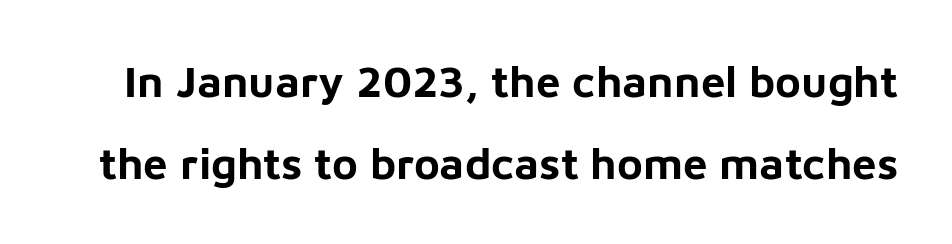
{"serif": "no", "italic": "no", "bold": "yes", "weight": "bold", "width": "normal", "stroke_contrast": "low", "x_height": "medium", "monospaced": "no", "underline": "no", "line_spacing_ratio": 1.87, "letter_spacing": "normal", "letter_spacing_em": 0.0, "glyph_px": 44}
